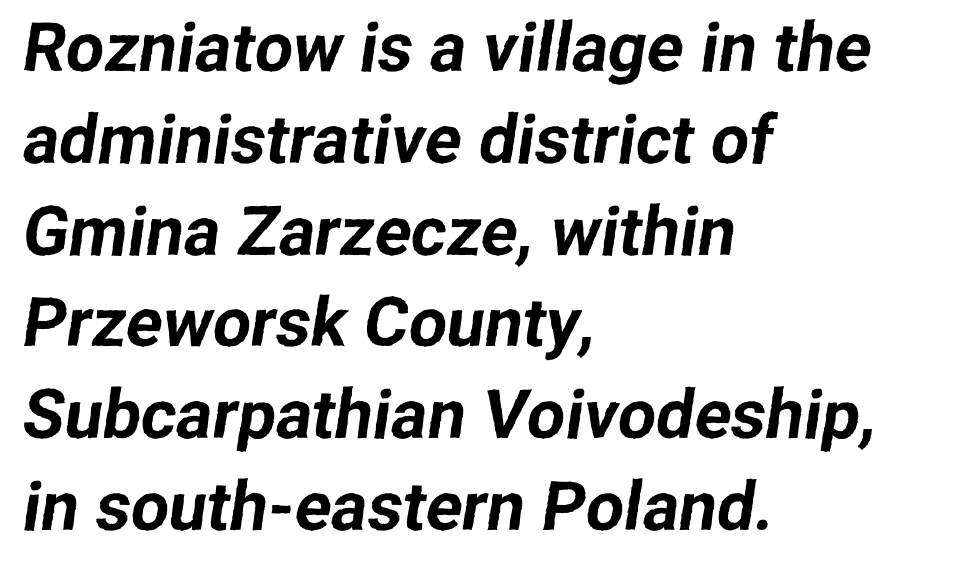
Q: Is the typeface a serif or a sans-serif typeface? A: Sans-serif.
Q: Is the text underlined? A: No.
Q: How is the paragraph aligned? A: Left-aligned.
Q: Is the spacing between letters normal or unusually wide? A: Normal.
Q: Is the spacing between lines tight, normal or loose? A: Normal.
Q: Width (condensed, normal, or wide)? A: Normal.
Q: Stroke contrast? A: Low.
Q: x-height? A: Medium.
Q: Monospaced? A: No.
